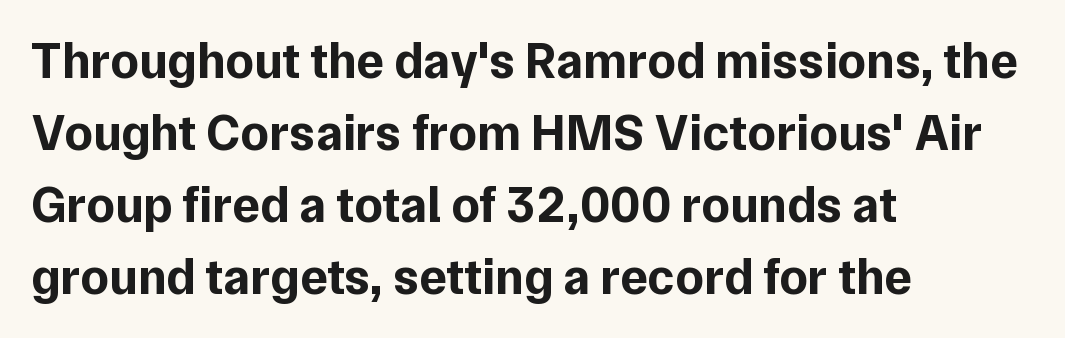
The image shows 51 px bold sans-serif type, upright; set left-aligned, normal line spacing (1.41x), normal letter spacing, not underlined; low stroke contrast and a medium x-height.
